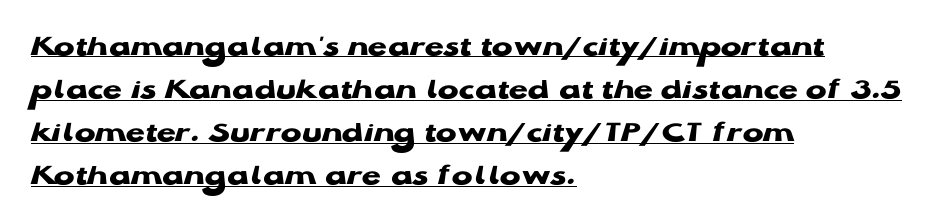
The image shows 31 px heavy, wide sans-serif type, upright; set left-aligned, normal line spacing (1.39x), normal letter spacing, underlined; low stroke contrast and a medium x-height.
